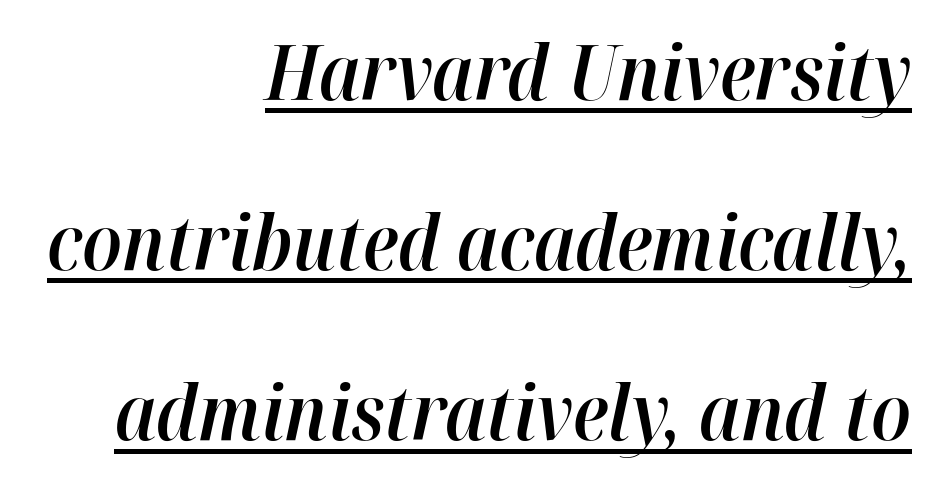
Q: Is the text bold? A: Semi-bold.
Q: Is the text italic (slanted)? A: Yes, it leans right by about 12 degrees.
Q: Is the text underlined? A: Yes.
Q: How is the paragraph aligned? A: Right-aligned.
Q: Is the spacing between letters normal or unusually wide? A: Normal.
Q: Is the spacing between lines tight, normal or loose? A: Loose.
Q: Width (condensed, normal, or wide)? A: Normal.
Q: Stroke contrast? A: High.
Q: x-height? A: Medium.
Q: Monospaced? A: No.
